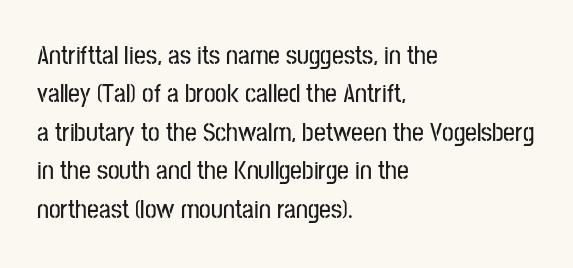
Q: Is the text italic (slanted)? A: No, it is upright.
Q: Is the text underlined? A: No.
Q: How is the paragraph aligned? A: Left-aligned.
Q: Is the spacing between letters normal or unusually wide? A: Normal.
Q: Is the spacing between lines tight, normal or loose? A: Normal.
